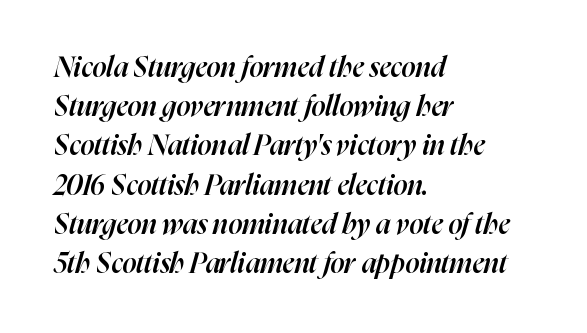
Q: Is the text bold? A: Semi-bold.
Q: Is the text italic (slanted)? A: Yes, it leans right by about 16 degrees.
Q: Is the text underlined? A: No.
Q: How is the paragraph aligned? A: Left-aligned.
Q: Is the spacing between letters normal or unusually wide? A: Normal.
Q: Is the spacing between lines tight, normal or loose? A: Normal.
Q: Width (condensed, normal, or wide)? A: Normal.
Q: Stroke contrast? A: High.
Q: x-height? A: Medium.
Q: Monospaced? A: No.
